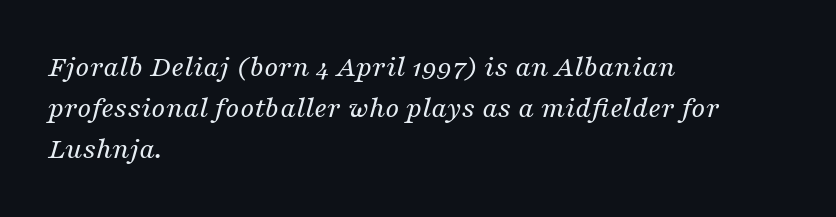
Classification — serif. Quick note: italic. No chunkiness to these letters — they're not bold. Letters rest on an invisible, unmarked baseline. Proportional: the letters do not fall into vertical columns.
